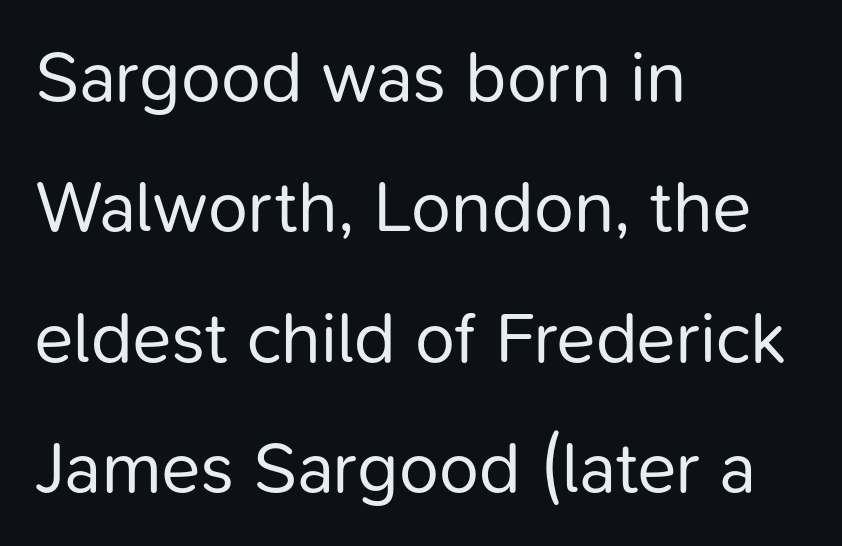
{"serif": "no", "italic": "no", "bold": "no", "weight": "regular", "width": "normal", "stroke_contrast": "low", "x_height": "medium", "monospaced": "no", "underline": "no", "align": "left", "line_spacing_ratio": 1.81, "letter_spacing": "normal", "letter_spacing_em": 0.0, "glyph_px": 72}
